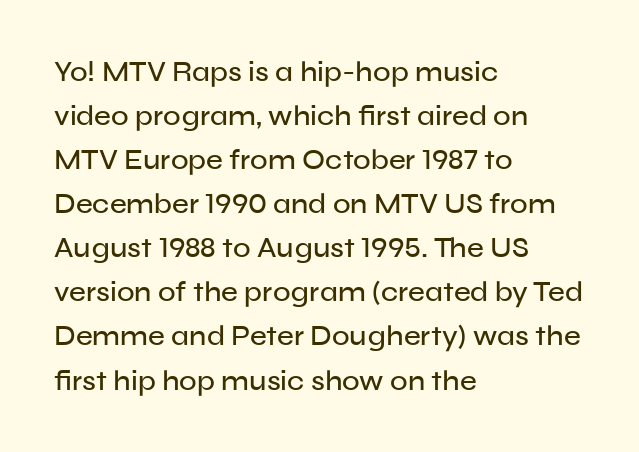
{"serif": "no", "italic": "no", "width": "normal", "stroke_contrast": "low", "x_height": "medium", "monospaced": "no", "underline": "no", "align": "left", "line_spacing": "normal", "line_spacing_ratio": 1.52, "letter_spacing": "normal", "letter_spacing_em": 0.0, "glyph_px": 29}
